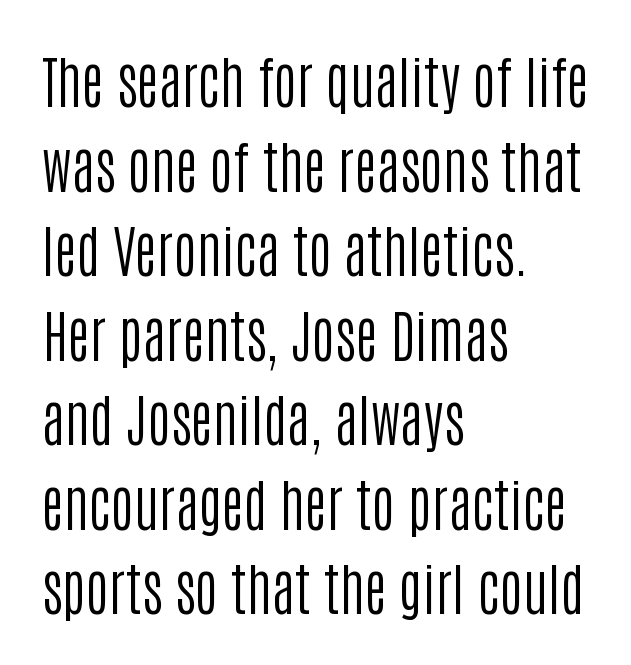
Q: Is the text bold? A: No.
Q: Is the text italic (slanted)? A: No, it is upright.
Q: Is the typeface a serif or a sans-serif typeface? A: Sans-serif.
Q: Is the text underlined? A: No.
Q: How is the paragraph aligned? A: Left-aligned.
Q: Is the spacing between letters normal or unusually wide? A: Normal.
Q: Is the spacing between lines tight, normal or loose? A: Normal.
Q: Width (condensed, normal, or wide)? A: Condensed.
Q: Stroke contrast? A: Low.
Q: x-height? A: Large.
Q: Monospaced? A: No.
